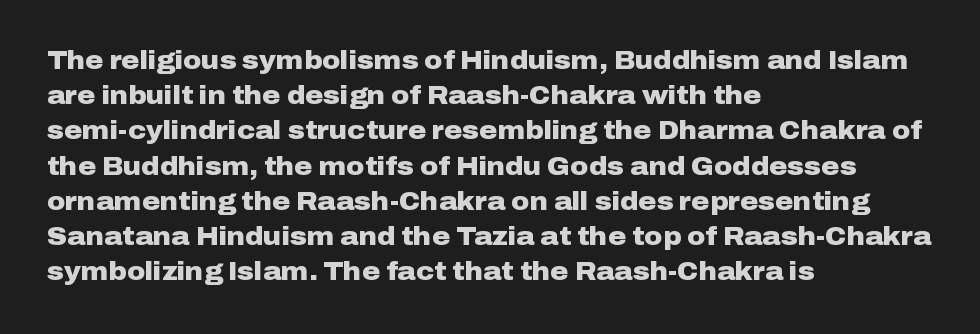
Q: Is the text bold? A: Yes.
Q: Is the text italic (slanted)? A: No, it is upright.
Q: Is the text underlined? A: No.
Q: How is the paragraph aligned? A: Left-aligned.
Q: Is the spacing between letters normal or unusually wide? A: Normal.
Q: Is the spacing between lines tight, normal or loose? A: Normal.
